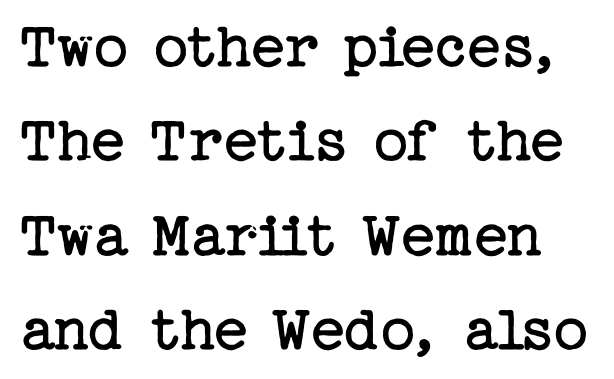
{"serif": "yes", "italic": "no", "bold": "no", "weight": "regular", "width": "normal", "stroke_contrast": "low", "x_height": "medium", "underline": "no", "line_spacing": "normal", "line_spacing_ratio": 1.41, "letter_spacing": "normal", "letter_spacing_em": 0.0, "glyph_px": 67}
